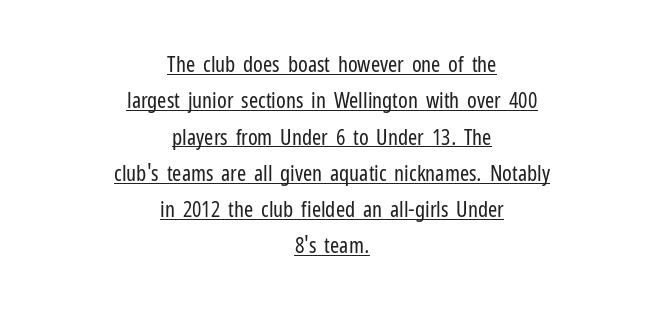
{"italic": "no", "bold": "no", "underline": "yes", "align": "center", "line_spacing": "normal", "line_spacing_ratio": 1.65, "letter_spacing": "normal", "letter_spacing_em": 0.0, "glyph_px": 22}
